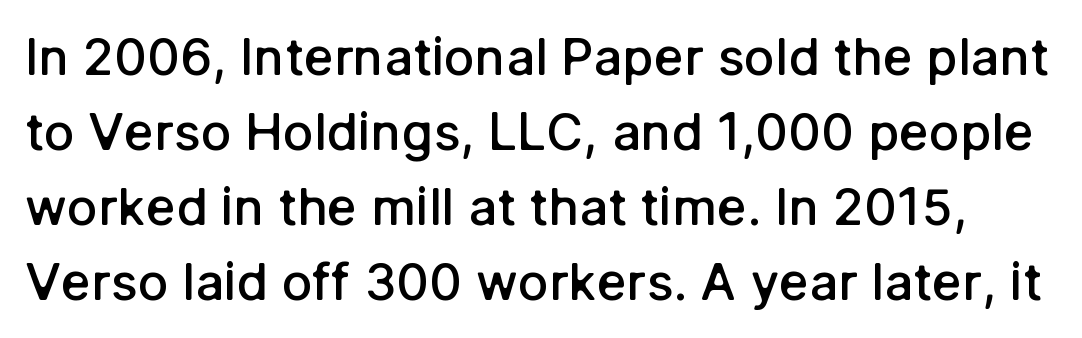
Q: Is the text bold? A: Semi-bold.
Q: Is the text italic (slanted)? A: No, it is upright.
Q: Is the typeface a serif or a sans-serif typeface? A: Sans-serif.
Q: Is the text underlined? A: No.
Q: Is the spacing between letters normal or unusually wide? A: Normal.
Q: Is the spacing between lines tight, normal or loose? A: Normal.
Q: Width (condensed, normal, or wide)? A: Normal.
Q: Stroke contrast? A: Low.
Q: x-height? A: Medium.
Q: Monospaced? A: No.
